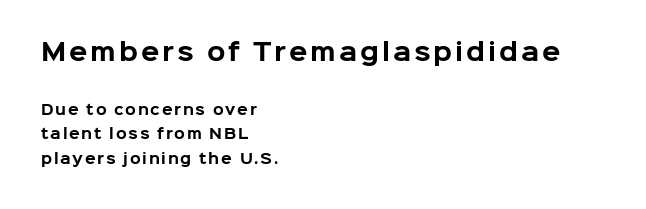
{"italic": "no", "bold": "yes", "underline": "no", "align": "left", "line_spacing_ratio": 1.77, "larger_block": "first", "size_ratio": 1.71, "glyph_px": 24}
